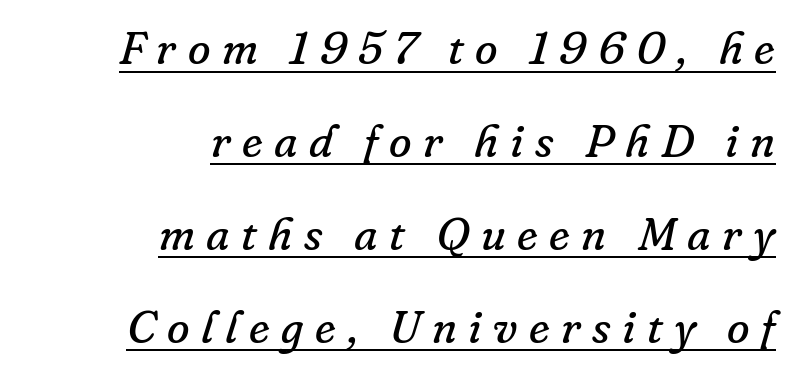
Q: Is the text bold? A: No.
Q: Is the text italic (slanted)? A: Yes, it leans right by about 16 degrees.
Q: Is the typeface a serif or a sans-serif typeface? A: Serif.
Q: Is the text underlined? A: Yes.
Q: How is the paragraph aligned? A: Right-aligned.
Q: Is the spacing between letters normal or unusually wide? A: Unusually wide.
Q: Is the spacing between lines tight, normal or loose? A: Loose.
Q: Width (condensed, normal, or wide)? A: Normal.
Q: Stroke contrast? A: Low.
Q: x-height? A: Small.
Q: Monospaced? A: No.
